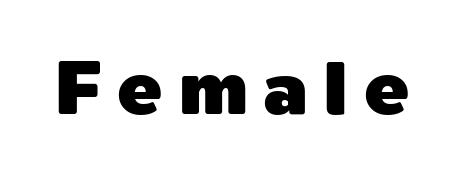
The image shows 75 px sans-serif type, upright; set unusually wide letter spacing (+0.21 em), not underlined; a medium x-height.
